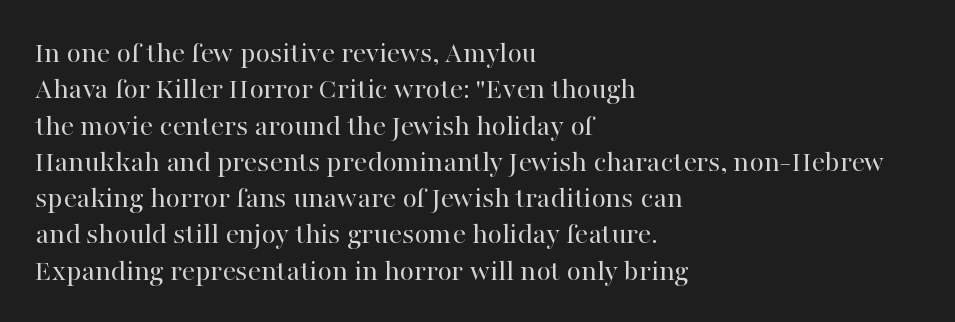
{"serif": "yes", "italic": "no", "bold": "no", "weight": "regular", "width": "normal", "stroke_contrast": "high", "x_height": "medium", "monospaced": "no", "underline": "no", "align": "left", "line_spacing_ratio": 1.21, "letter_spacing": "normal", "letter_spacing_em": 0.0, "glyph_px": 30}
